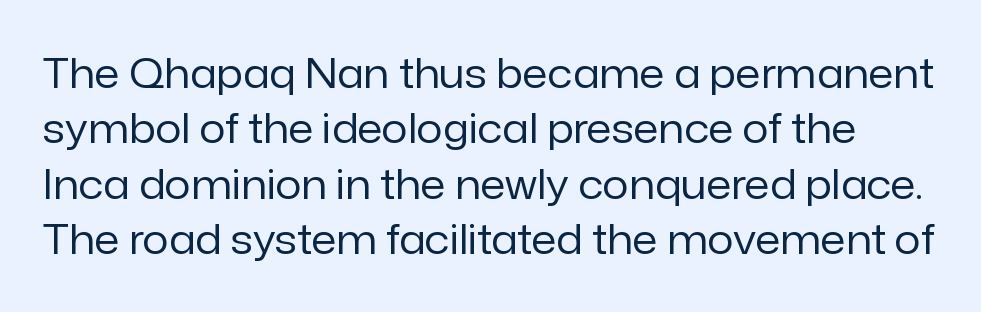
The image shows 41 px regular-weight sans-serif type, upright; set normal line spacing (1.35x), normal letter spacing, not underlined; low stroke contrast and a medium x-height.
